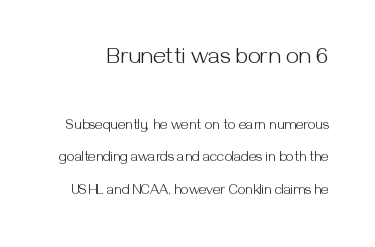
{"italic": "no", "bold": "no", "underline": "no", "line_spacing": "loose", "line_spacing_ratio": 2.32, "letter_spacing": "normal", "letter_spacing_em": 0.0, "larger_block": "first", "size_ratio": 1.64, "glyph_px": 23}
